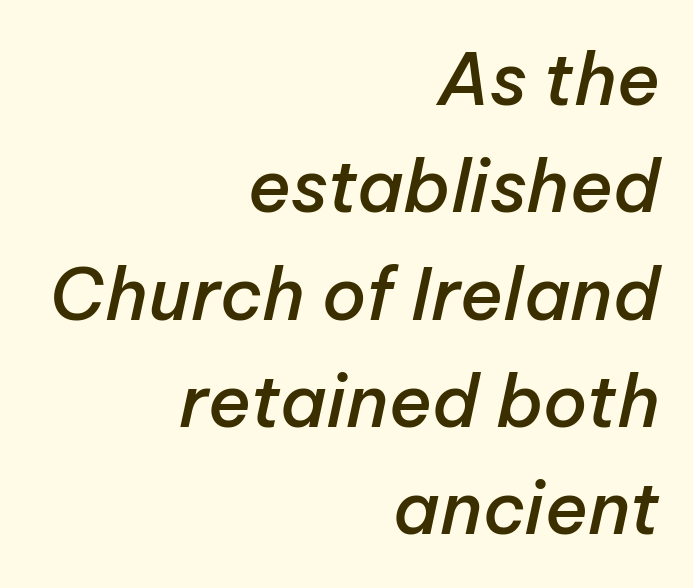
The image shows 72 px semibold type, italic (leaning right); set right-aligned, normal line spacing (1.49x), normal letter spacing, not underlined; low stroke contrast and a medium x-height.
